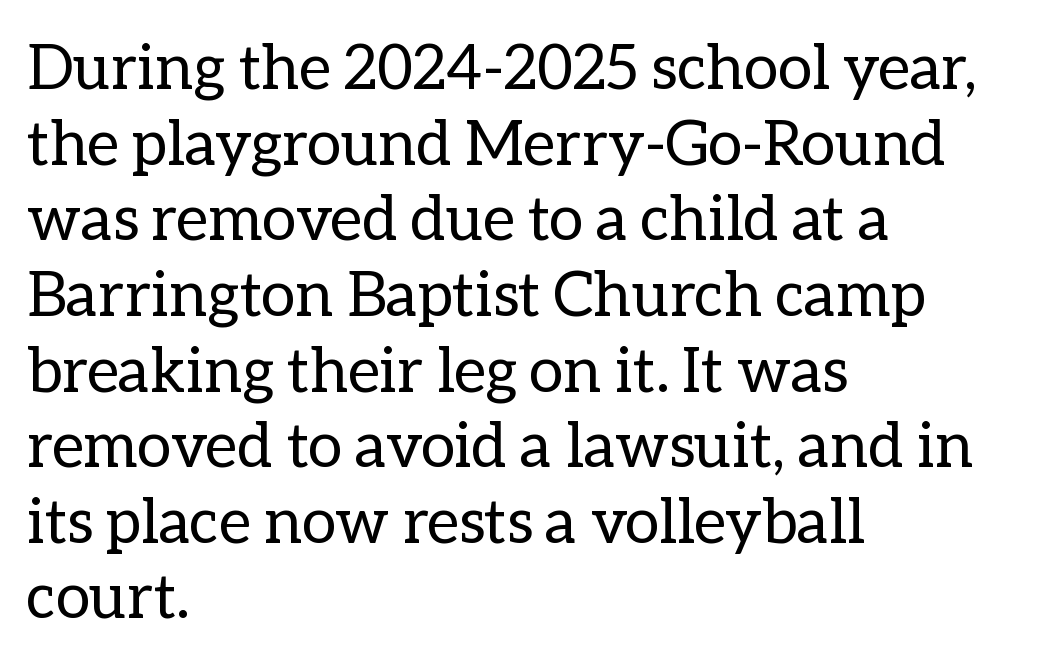
{"italic": "no", "bold": "no", "weight": "regular", "width": "normal", "stroke_contrast": "low", "x_height": "medium", "monospaced": "no", "underline": "no", "align": "left", "line_spacing_ratio": 1.22, "letter_spacing": "normal", "letter_spacing_em": 0.0, "glyph_px": 62}
